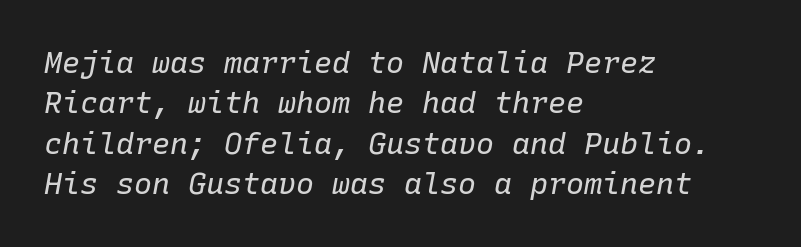
Q: Is the text bold? A: No.
Q: Is the text italic (slanted)? A: Yes, it leans right by about 10 degrees.
Q: Is the text underlined? A: No.
Q: How is the paragraph aligned? A: Left-aligned.
Q: Is the spacing between letters normal or unusually wide? A: Normal.
Q: Is the spacing between lines tight, normal or loose? A: Normal.
Q: Width (condensed, normal, or wide)? A: Normal.
Q: Stroke contrast? A: Low.
Q: x-height? A: Medium.
Q: Monospaced? A: Yes.
